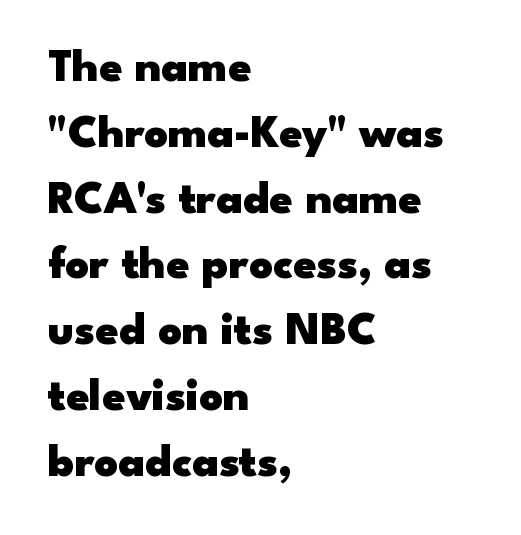
{"serif": "no", "italic": "no", "bold": "yes", "weight": "heavy", "width": "wide", "stroke_contrast": "low", "x_height": "small", "monospaced": "no", "underline": "no", "align": "left", "line_spacing": "normal", "line_spacing_ratio": 1.43, "letter_spacing": "normal", "letter_spacing_em": 0.0, "glyph_px": 46}
